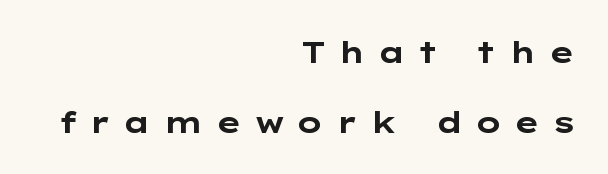
{"serif": "no", "italic": "no", "bold": "yes", "weight": "bold", "width": "wide", "stroke_contrast": "low", "x_height": "medium", "monospaced": "no", "underline": "no", "align": "right", "line_spacing": "loose", "line_spacing_ratio": 2.33, "letter_spacing": "wide", "letter_spacing_em": 0.39, "glyph_px": 30}
